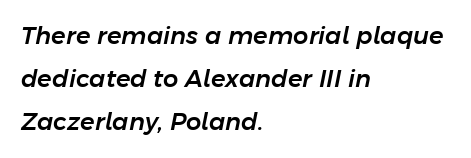
The typesetter chose a ragged-right arrangement here. The axis of the letterforms is tilted away from vertical. The space directly below the letters is spotless. How are the letters spaced? Ordinarily, with no added tracking.
